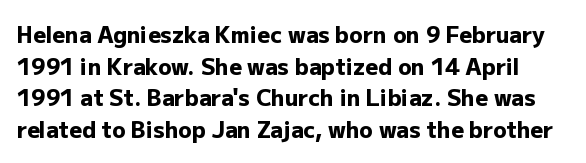
The image shows 22 px bold type, upright; set normal line spacing (1.44x), normal letter spacing, not underlined.
